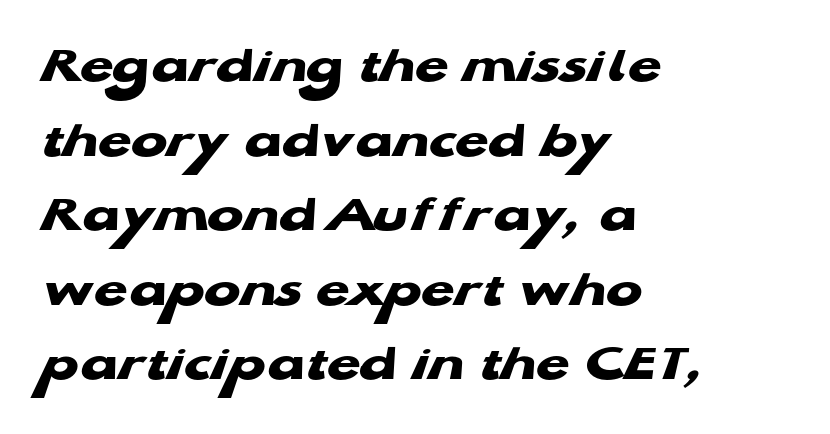
The sample has been set heavy, in full bold. The lines are quadded left. This block has exactly the height ordinary leading produces. Serifs: no, the terminals of the letterforms are clean. The face used here is proportionally spaced, like ordinary book or web type.
